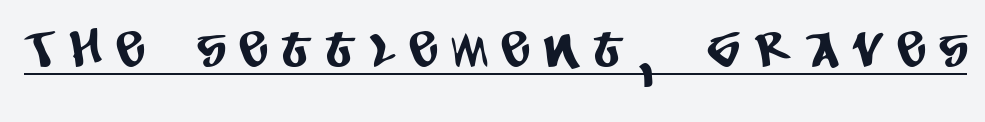
The image shows 51 px condensed sans-serif type; set unusually wide letter spacing (+0.33 em), underlined; low stroke contrast and a large x-height.
